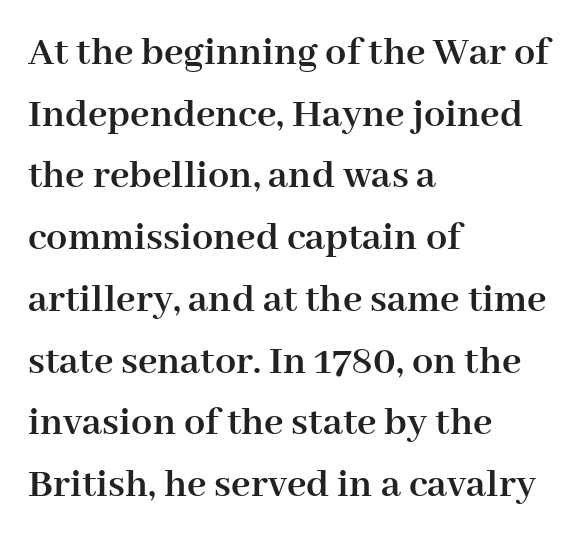
{"serif": "yes", "italic": "no", "bold": "yes", "weight": "semibold", "width": "normal", "stroke_contrast": "high", "x_height": "medium", "monospaced": "no", "underline": "no", "align": "left", "line_spacing": "normal", "line_spacing_ratio": 1.47, "letter_spacing": "normal", "letter_spacing_em": 0.0, "glyph_px": 42}
